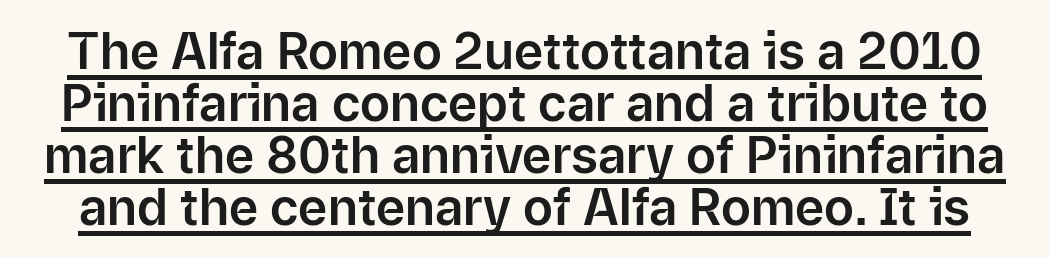
Q: Is the text italic (slanted)? A: No, it is upright.
Q: Is the typeface a serif or a sans-serif typeface? A: Sans-serif.
Q: Is the text underlined? A: Yes.
Q: Is the spacing between letters normal or unusually wide? A: Normal.
Q: Is the spacing between lines tight, normal or loose? A: Tight.
Q: Width (condensed, normal, or wide)? A: Normal.
Q: Stroke contrast? A: Low.
Q: x-height? A: Medium.
Q: Monospaced? A: No.
